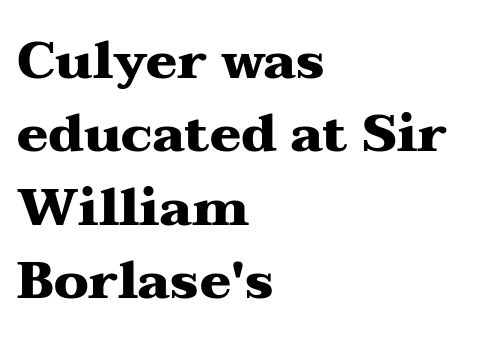
The image shows 52 px heavy, wide serif type, upright; set left-aligned, normal line spacing (1.41x), normal letter spacing, not underlined; medium stroke contrast and a medium x-height.
